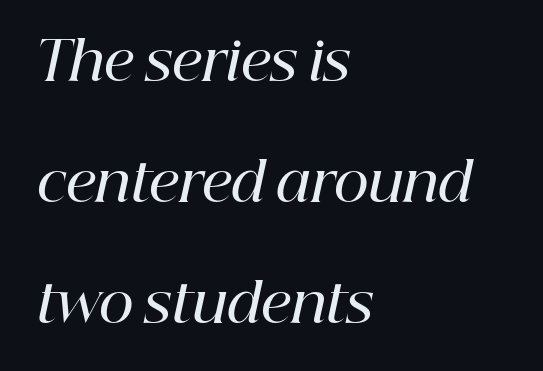
Q: Is the text bold? A: Semi-bold.
Q: Is the text italic (slanted)? A: Yes, it leans right by about 12 degrees.
Q: Is the typeface a serif or a sans-serif typeface? A: Serif.
Q: Is the text underlined? A: No.
Q: How is the paragraph aligned? A: Left-aligned.
Q: Is the spacing between letters normal or unusually wide? A: Normal.
Q: Is the spacing between lines tight, normal or loose? A: Loose.
Q: Width (condensed, normal, or wide)? A: Normal.
Q: Stroke contrast? A: High.
Q: x-height? A: Medium.
Q: Monospaced? A: No.
